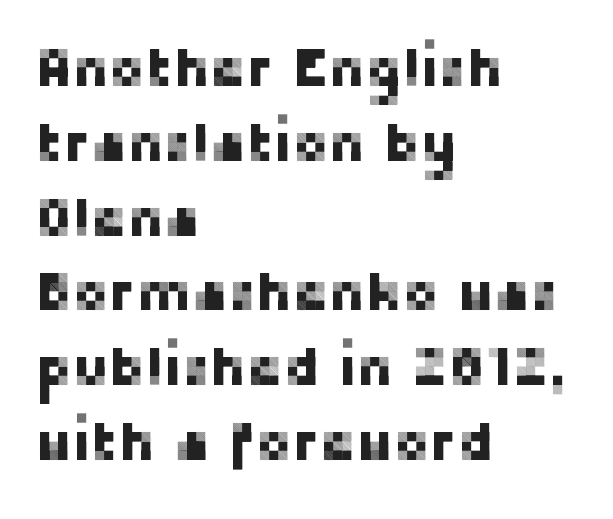
The image shows 55 px sans-serif type, upright; set left-aligned, normal line spacing (1.36x), normal letter spacing, not underlined; low stroke contrast and a medium x-height.
